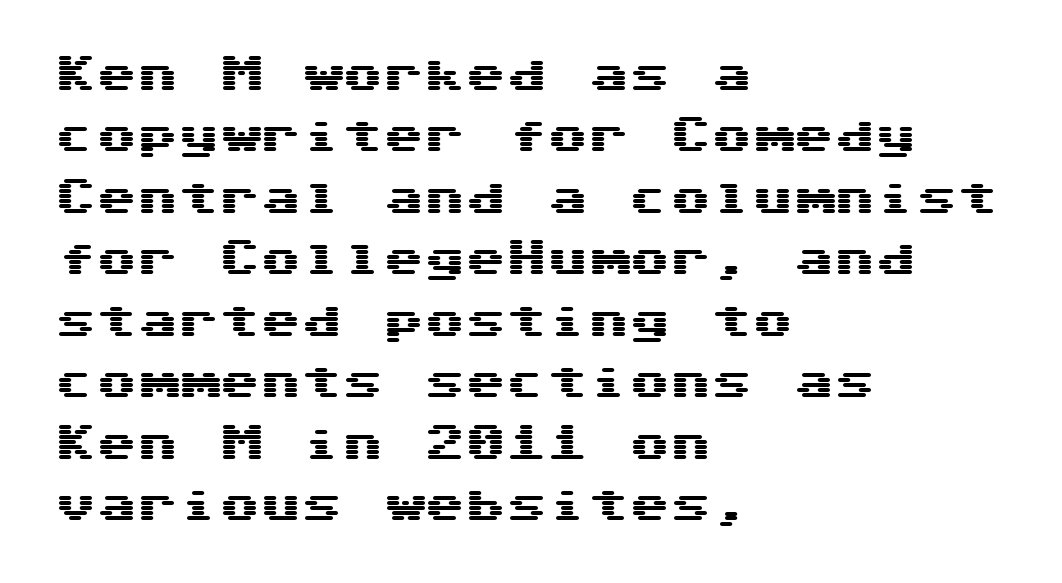
{"serif": "no", "italic": "no", "width": "wide", "stroke_contrast": "medium", "x_height": "medium", "monospaced": "yes", "underline": "no", "align": "left", "line_spacing": "normal", "line_spacing_ratio": 1.5, "letter_spacing": "normal", "letter_spacing_em": 0.0, "glyph_px": 41}
